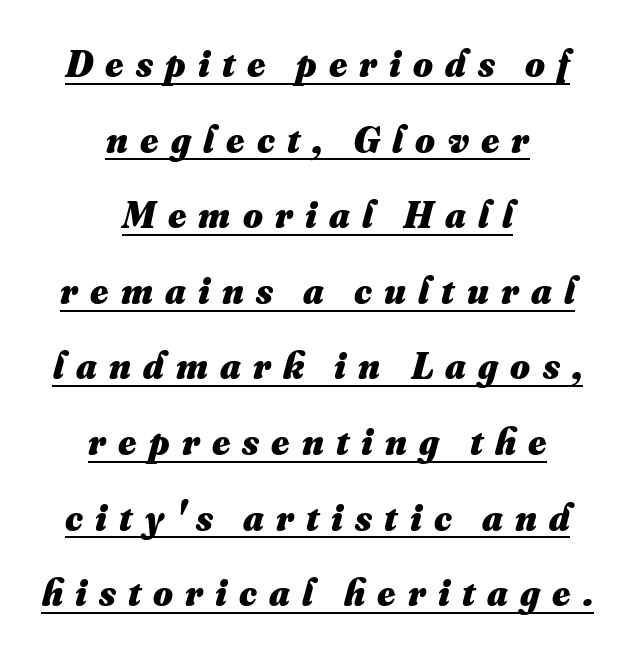
Summary of weight: heavy, a full bold. The setting favours the middle, as headings and verse often do. Words appear elongated and porous because spacing is wide. Each letter keeps its own natural width here, so spacing adapts to shape.
